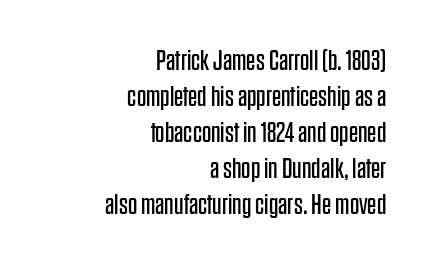
The image shows 29 px regular-weight, condensed sans-serif type, upright; set right-aligned, line spacing 1.24x, normal letter spacing, not underlined; low stroke contrast and a large x-height.
